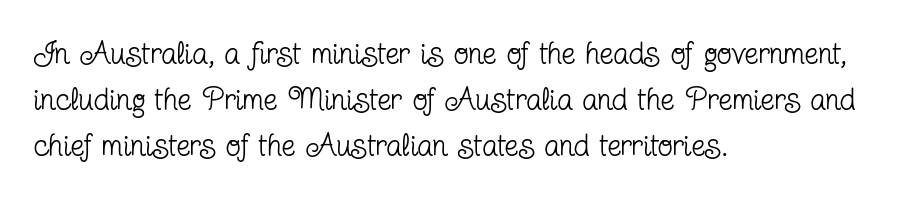
Q: Is the text bold? A: No.
Q: Is the text italic (slanted)? A: No, it is upright.
Q: Is the typeface a serif or a sans-serif typeface? A: Serif.
Q: Is the text underlined? A: No.
Q: How is the paragraph aligned? A: Left-aligned.
Q: Is the spacing between letters normal or unusually wide? A: Normal.
Q: Is the spacing between lines tight, normal or loose? A: Normal.
Q: Width (condensed, normal, or wide)? A: Condensed.
Q: Stroke contrast? A: Low.
Q: x-height? A: Medium.
Q: Monospaced? A: No.
